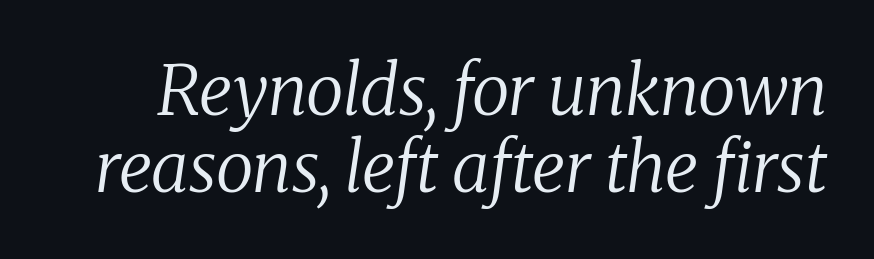
The image shows 69 px regular-weight serif type, italic (leaning right); set tight line spacing (1.12x), normal letter spacing, not underlined; medium stroke contrast and a medium x-height.
